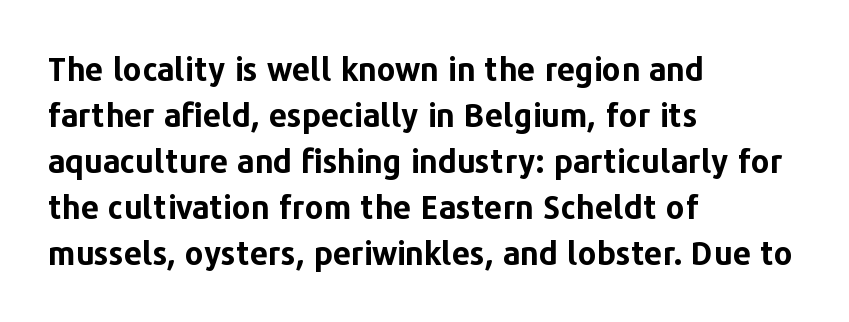
{"serif": "no", "italic": "no", "bold": "yes", "weight": "bold", "width": "normal", "stroke_contrast": "low", "x_height": "medium", "monospaced": "no", "underline": "no", "align": "left", "line_spacing": "normal", "line_spacing_ratio": 1.44, "letter_spacing": "normal", "letter_spacing_em": 0.0, "glyph_px": 32}
